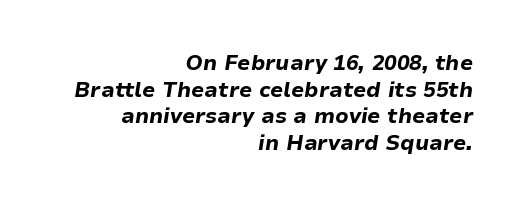
The image shows 21 px bold type, italic (leaning right); set right-aligned, normal line spacing (1.27x), normal letter spacing, not underlined.
